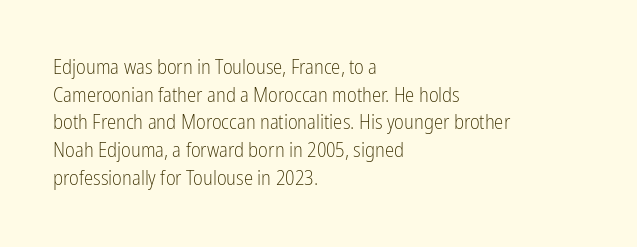
Every stem runs plumb, perpendicular to the baseline. Leftover space on each line is placed entirely after the last word. Check the space under the baseline: it is left empty. This reads as an unemphasized weight, regular at the heaviest. Caption: standard tracking, unaltered.
